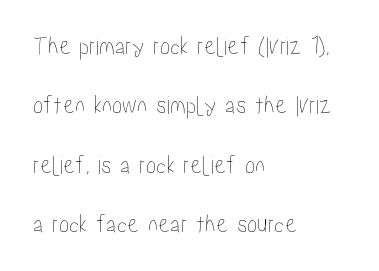
The image shows 26 px text type, upright; set left-aligned, loose line spacing (2.28x), normal letter spacing, not underlined.
